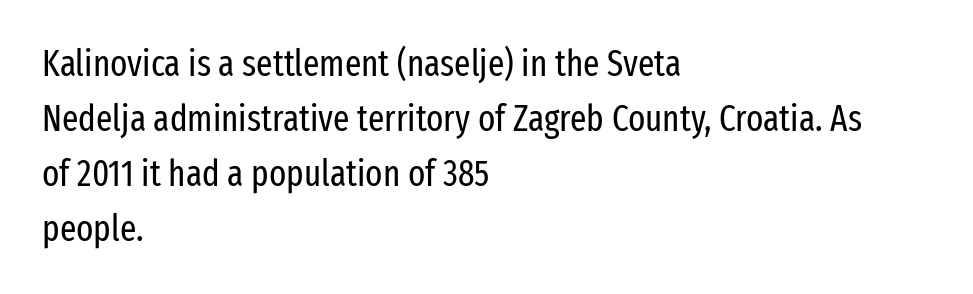
Q: Is the text bold? A: No.
Q: Is the text italic (slanted)? A: No, it is upright.
Q: Is the typeface a serif or a sans-serif typeface? A: Sans-serif.
Q: Is the text underlined? A: No.
Q: How is the paragraph aligned? A: Left-aligned.
Q: Is the spacing between letters normal or unusually wide? A: Normal.
Q: Is the spacing between lines tight, normal or loose? A: Normal.
Q: Width (condensed, normal, or wide)? A: Condensed.
Q: Stroke contrast? A: Low.
Q: x-height? A: Medium.
Q: Monospaced? A: No.
